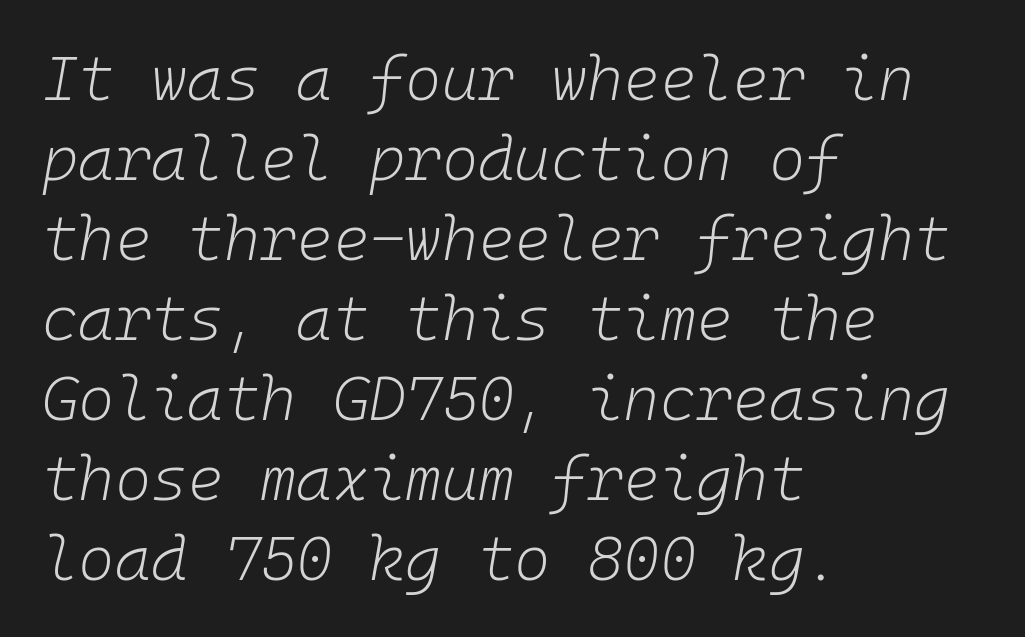
The image shows 62 px light type, italic (leaning right), monospaced; set left-aligned, normal line spacing (1.29x), normal letter spacing, not underlined; low stroke contrast and a medium x-height.
